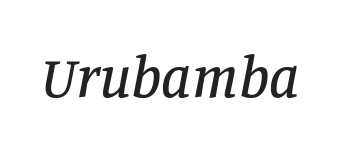
Descenders hang freely into open space. Is the type slanted? Yes — the strokes lean at a clear angle. Letter spacing: default. Spacing verdict: proportional, widths tailored to each character. Old-style or modern, the face here clearly has serifs.
